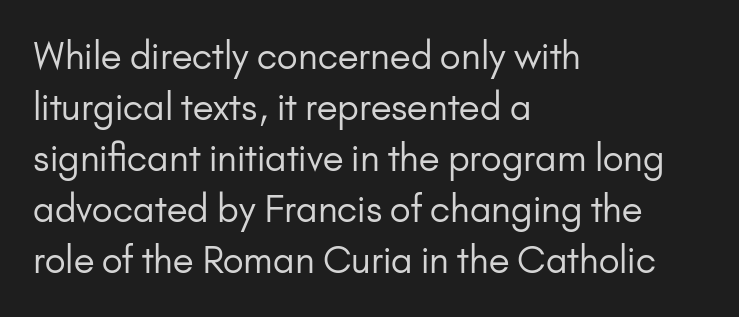
The image shows 36 px regular-weight sans-serif type, upright; set left-aligned, normal line spacing (1.42x), normal letter spacing, not underlined; low stroke contrast and a small x-height.
